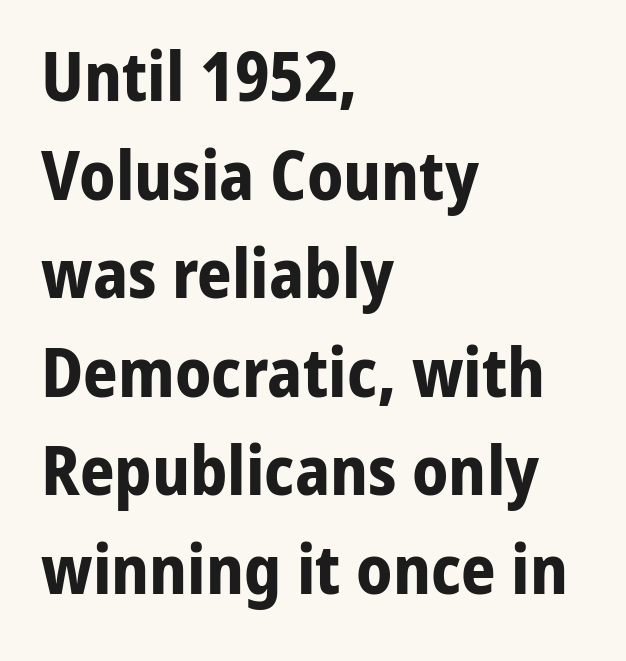
Q: Is the text bold? A: Yes.
Q: Is the text italic (slanted)? A: No, it is upright.
Q: Is the typeface a serif or a sans-serif typeface? A: Sans-serif.
Q: Is the text underlined? A: No.
Q: How is the paragraph aligned? A: Left-aligned.
Q: Is the spacing between letters normal or unusually wide? A: Normal.
Q: Is the spacing between lines tight, normal or loose? A: Normal.
Q: Width (condensed, normal, or wide)? A: Normal.
Q: Stroke contrast? A: Low.
Q: x-height? A: Medium.
Q: Monospaced? A: No.
